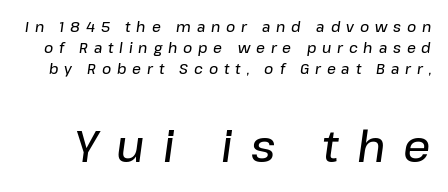
The image shows 43 px semibold type, italic (leaning right); set normal line spacing (1.51x), unusually wide letter spacing (+0.42 em), not underlined; the second (bottom) block is 3.07x larger; low stroke contrast and a medium x-height.
